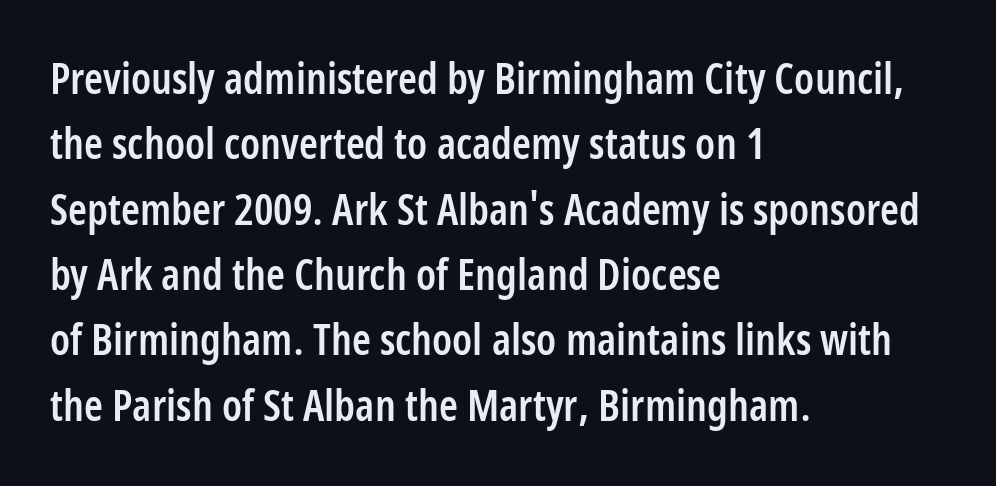
The image shows 43 px semibold, condensed sans-serif type, upright; set left-aligned, normal line spacing (1.52x), normal letter spacing, not underlined; low stroke contrast and a medium x-height.
